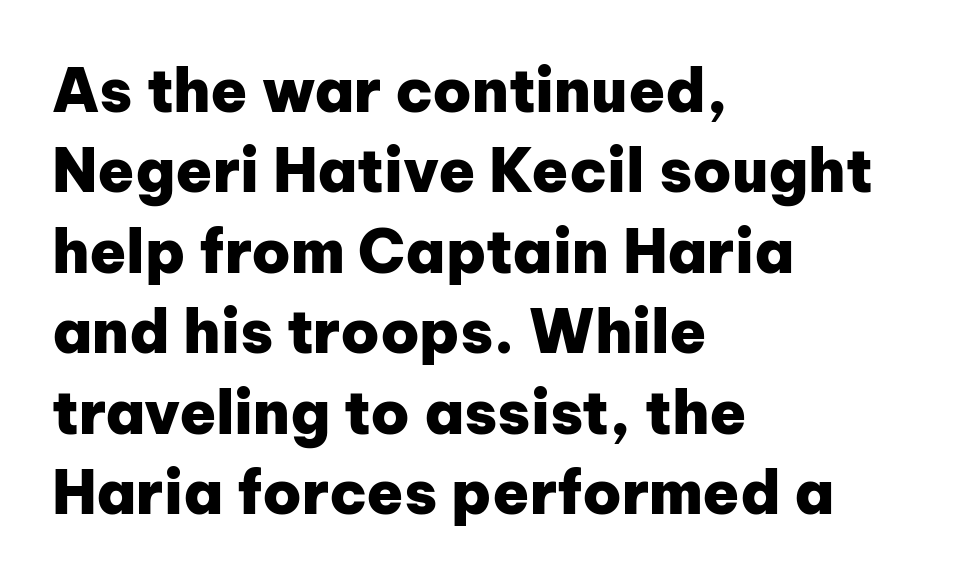
Default kerning and tracking; the words read as compact shapes. The face used here is proportionally spaced, like ordinary book or web type. The characters display no serif detailing; their extremities are plain. The lines are quadded left.
